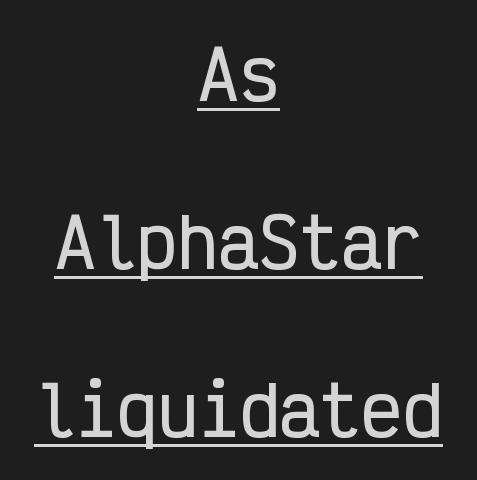
Is there an underline? Yes — a line sits under the letters. The letters stand straight up with perfectly vertical stems. Unlike a traditional serif, this face leaves its strokes unadorned. Does extra space separate the letters? No, they use regular spacing. These lines are rendered in a fixed-pitch font.
